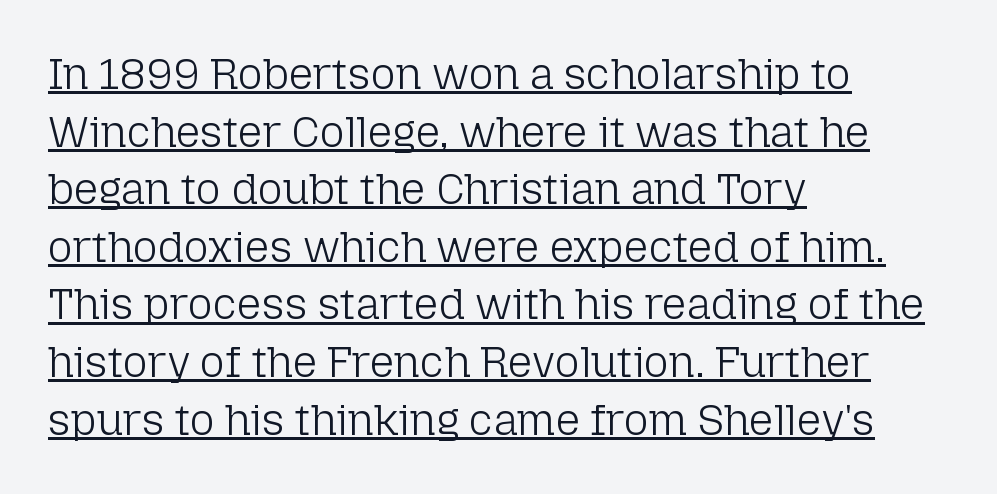
Weight: regular or lighter. The lettering is marked with a stroke running underneath it. The vertical gap from one line to the next is medium. The letters advance in unequal steps, a hallmark of proportional type.
